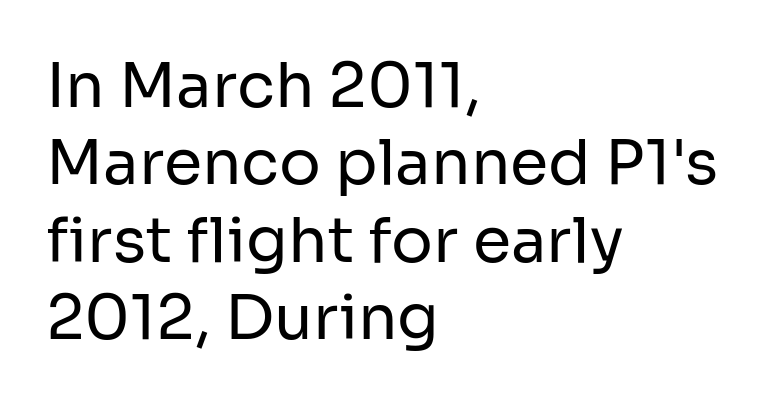
Characters remain perfectly vertical along every line. No word sits above an underline. You could not count columns in this text — the font is proportionally spaced. Unlike a traditional serif, this face leaves its strokes unadorned. Tracking here is standard; glyphs follow each other at the usual distance. These lines sit exactly where default settings would place them.
